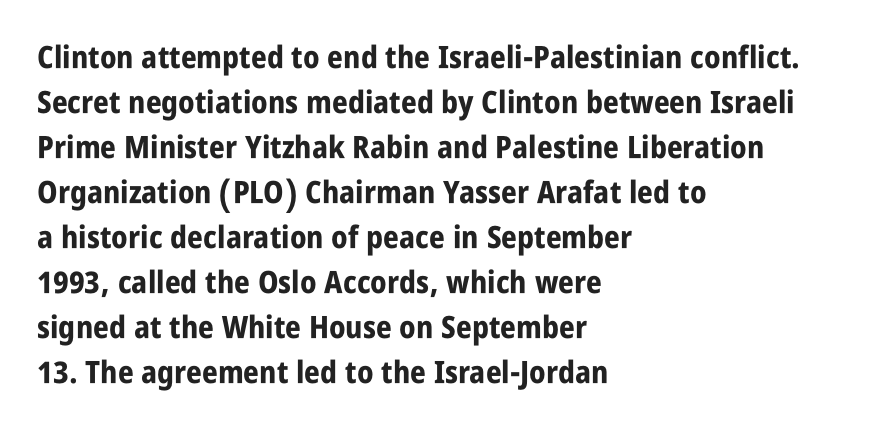
In CSS terms this would be text-align: left. The typography opts for an upright posture over an oblique one. Beneath every word, the page is bare. Each new line begins a customary step beneath the previous one. Spacing verdict: proportional, widths tailored to each character.
